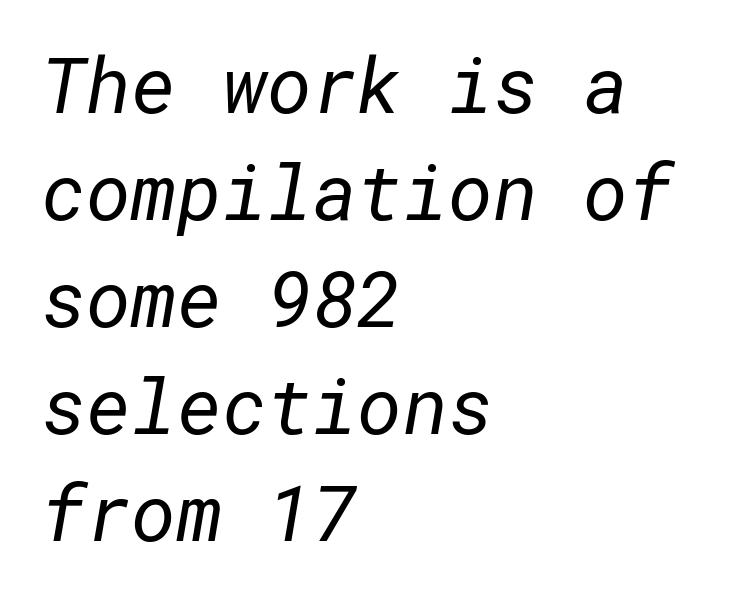
{"serif": "no", "bold": "no", "weight": "regular", "width": "normal", "stroke_contrast": "low", "x_height": "medium", "underline": "no", "align": "left", "line_spacing": "normal", "line_spacing_ratio": 1.39, "letter_spacing": "normal", "letter_spacing_em": 0.0, "glyph_px": 77}
